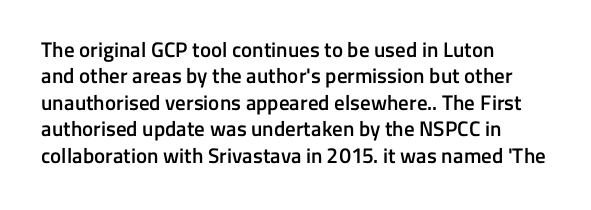
Its strokes are somewhat broadened, the hallmark of semibold type. Notice how descenders clear the ascenders below comfortably — that's standard leading. The letters stand straight up with perfectly vertical stems. Compared with a centered layout, this one pins lines to the left instead.
